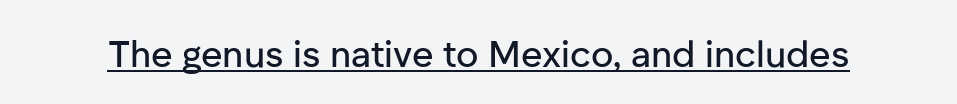
{"serif": "no", "italic": "no", "width": "normal", "stroke_contrast": "low", "x_height": "medium", "monospaced": "no", "underline": "yes", "letter_spacing": "normal", "letter_spacing_em": 0.0, "glyph_px": 37}
